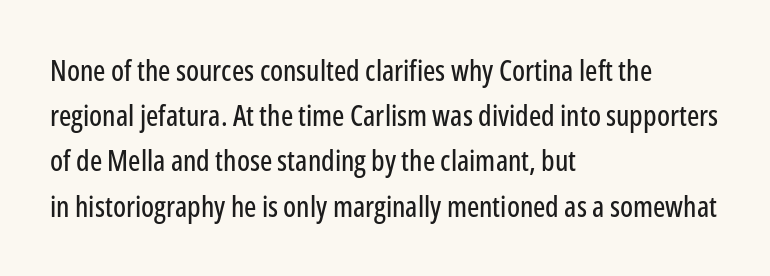
The image shows 29 px condensed sans-serif type, upright; set left-aligned, normal line spacing (1.56x), normal letter spacing, not underlined; low stroke contrast and a medium x-height.
